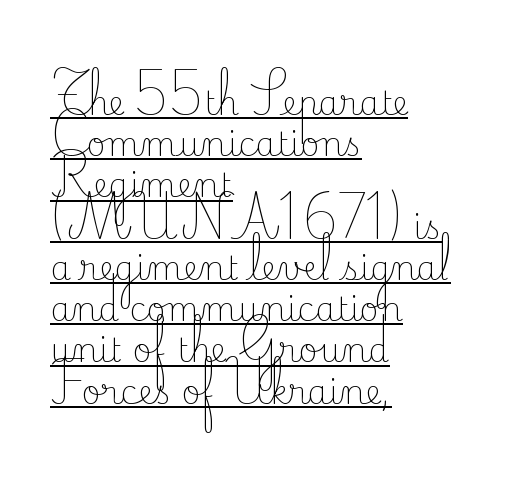
{"serif": "yes", "italic": "no", "bold": "no", "weight": "light", "width": "normal", "stroke_contrast": "low", "x_height": "small", "monospaced": "no", "underline": "yes", "align": "left", "line_spacing": "normal", "line_spacing_ratio": 1.25, "letter_spacing": "normal", "letter_spacing_em": 0.0, "glyph_px": 33}
